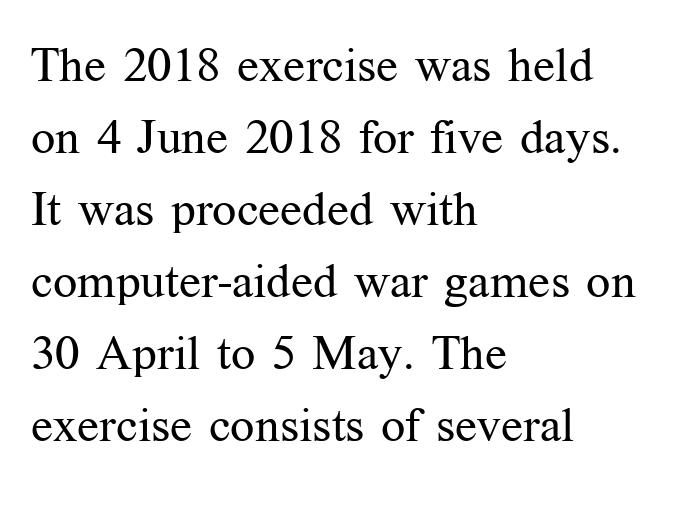
{"serif": "yes", "italic": "no", "bold": "no", "weight": "regular", "width": "normal", "stroke_contrast": "medium", "x_height": "medium", "monospaced": "no", "underline": "no", "align": "left", "line_spacing": "normal", "line_spacing_ratio": 1.5, "letter_spacing": "normal", "letter_spacing_em": 0.0, "glyph_px": 48}
